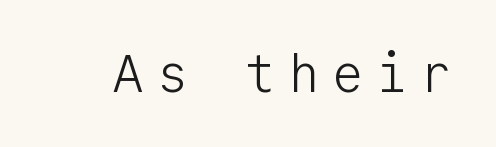
Fixed-width glyphs throughout — classic coding-font behaviour. This is roman type, the default non-slanted kind. Substantial extra tracking has been applied to these lines. The font sits on the lighter half of the weight spectrum, regular included. The space directly below the letters is spotless.
